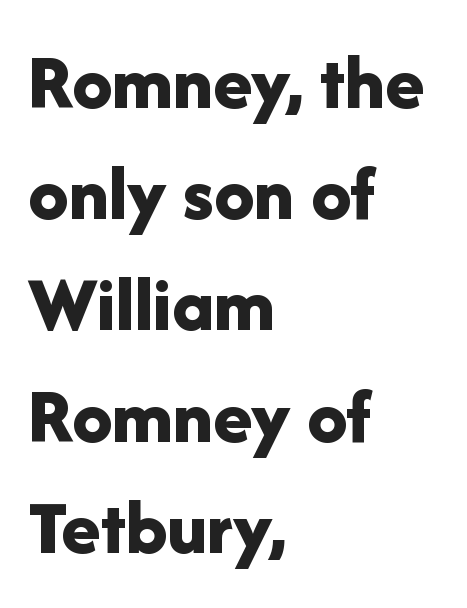
The image shows 80 px bold sans-serif type, upright; set left-aligned, normal line spacing (1.39x), normal letter spacing, not underlined; low stroke contrast and a medium x-height.
